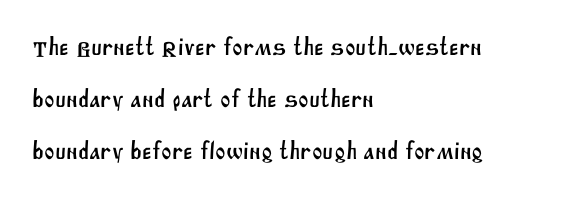
Q: Is the text underlined? A: No.
Q: How is the paragraph aligned? A: Left-aligned.
Q: Is the spacing between letters normal or unusually wide? A: Normal.
Q: Is the spacing between lines tight, normal or loose? A: Loose.
